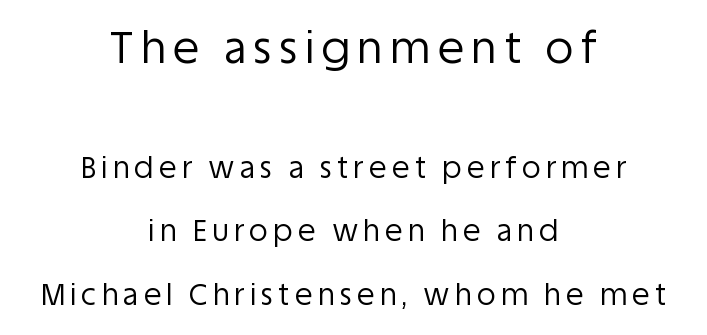
{"serif": "no", "italic": "no", "bold": "no", "weight": "regular", "width": "normal", "stroke_contrast": "low", "x_height": "large", "monospaced": "no", "underline": "no", "align": "center", "line_spacing": "loose", "line_spacing_ratio": 2.18, "larger_block": "first", "size_ratio": 1.48, "glyph_px": 43}
